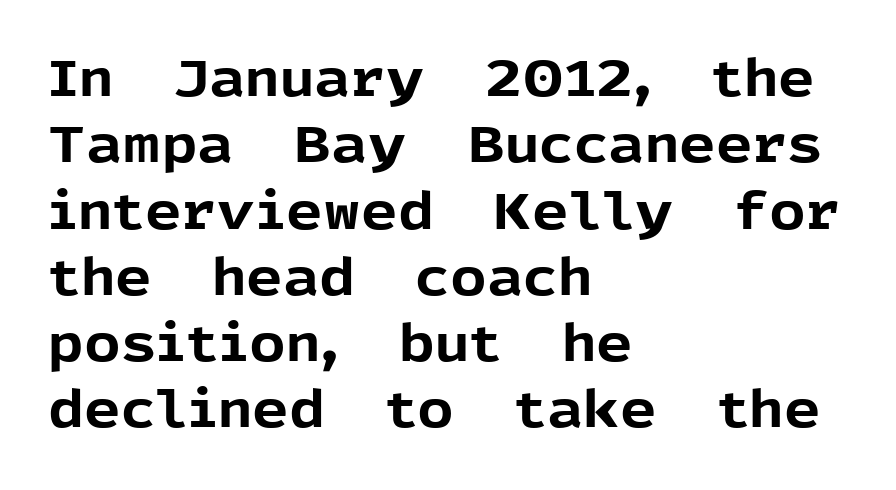
The image shows 51 px bold sans-serif type, upright; set left-aligned, normal line spacing (1.3x), normal letter spacing, not underlined; a medium x-height.
